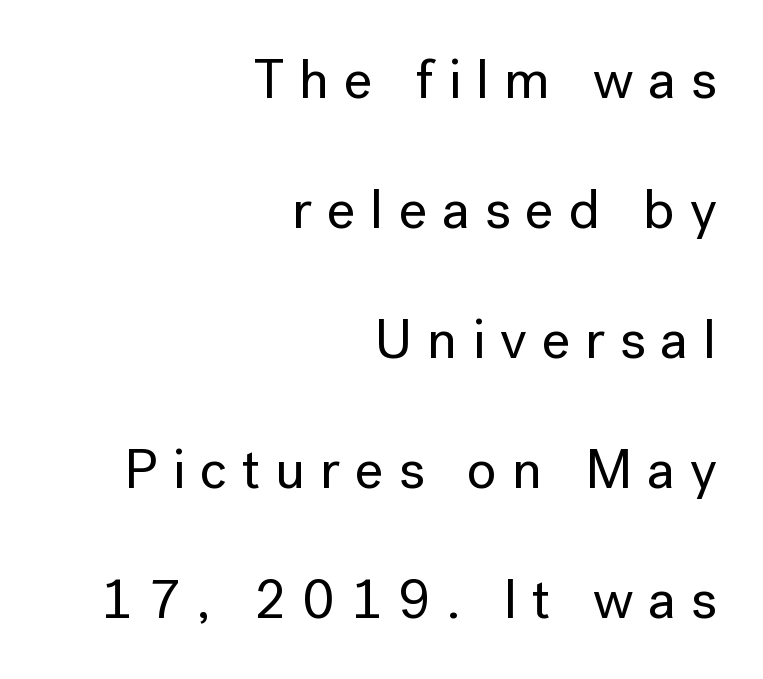
{"serif": "no", "italic": "no", "width": "normal", "stroke_contrast": "low", "x_height": "medium", "monospaced": "no", "underline": "no", "align": "right", "line_spacing": "loose", "line_spacing_ratio": 2.32, "letter_spacing": "wide", "letter_spacing_em": 0.26, "glyph_px": 56}
